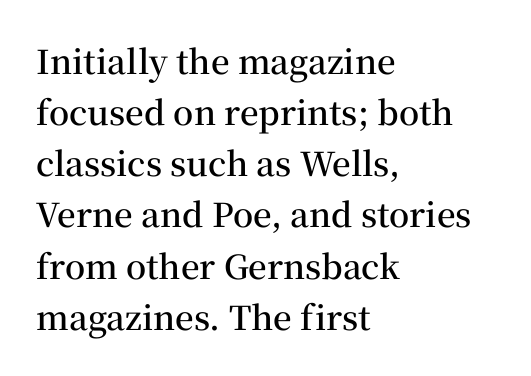
Q: Is the text bold? A: Semi-bold.
Q: Is the text italic (slanted)? A: No, it is upright.
Q: Is the typeface a serif or a sans-serif typeface? A: Serif.
Q: Is the text underlined? A: No.
Q: How is the paragraph aligned? A: Left-aligned.
Q: Is the spacing between letters normal or unusually wide? A: Normal.
Q: Is the spacing between lines tight, normal or loose? A: Normal.
Q: Width (condensed, normal, or wide)? A: Normal.
Q: Stroke contrast? A: Medium.
Q: x-height? A: Medium.
Q: Monospaced? A: No.
